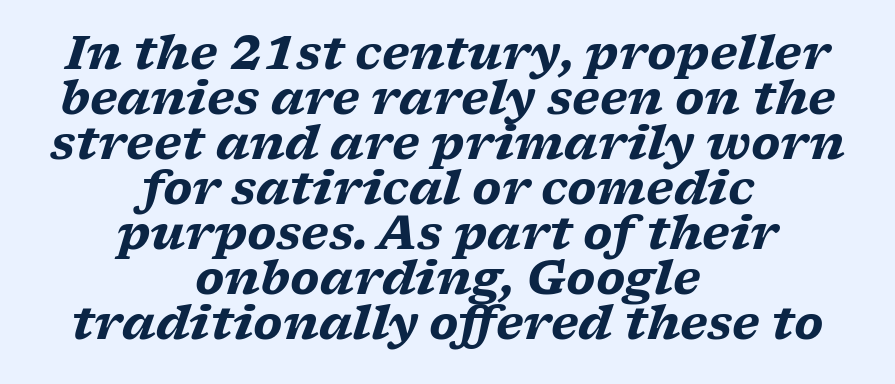
Q: Is the text bold? A: Yes.
Q: Is the text italic (slanted)? A: Yes, it leans right by about 17 degrees.
Q: Is the typeface a serif or a sans-serif typeface? A: Serif.
Q: Is the text underlined? A: No.
Q: How is the paragraph aligned? A: Centered.
Q: Is the spacing between letters normal or unusually wide? A: Normal.
Q: Is the spacing between lines tight, normal or loose? A: Tight.
Q: Width (condensed, normal, or wide)? A: Wide.
Q: Stroke contrast? A: Low.
Q: x-height? A: Medium.
Q: Monospaced? A: No.
